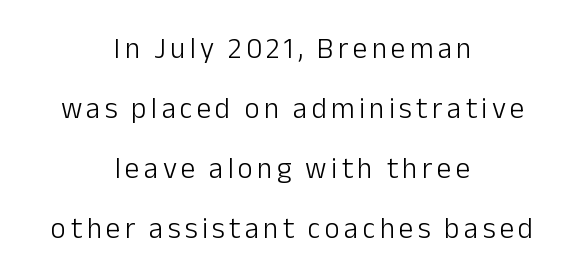
{"serif": "no", "italic": "no", "bold": "no", "weight": "light", "width": "normal", "stroke_contrast": "low", "x_height": "medium", "monospaced": "no", "underline": "no", "align": "center", "line_spacing": "loose", "line_spacing_ratio": 2.07, "glyph_px": 29}
